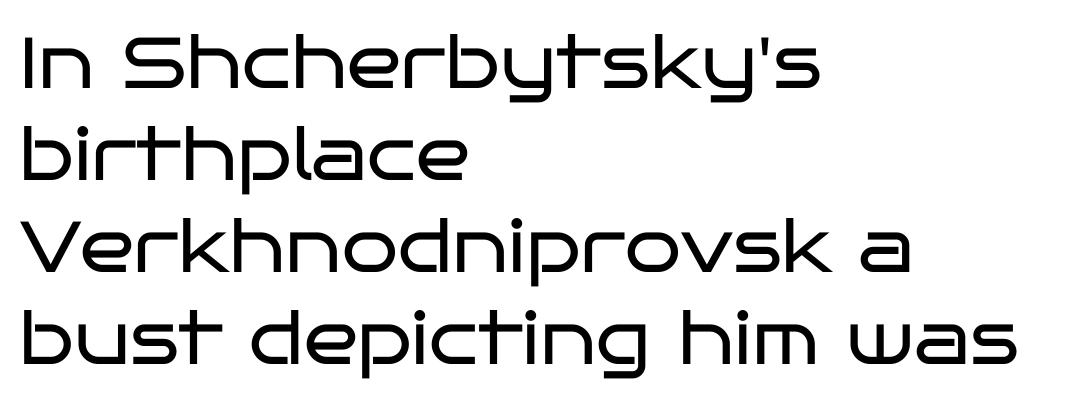
The image shows 72 px regular-weight, wide sans-serif type, upright; set left-aligned, normal line spacing (1.28x), normal letter spacing, not underlined; low stroke contrast and a large x-height.
